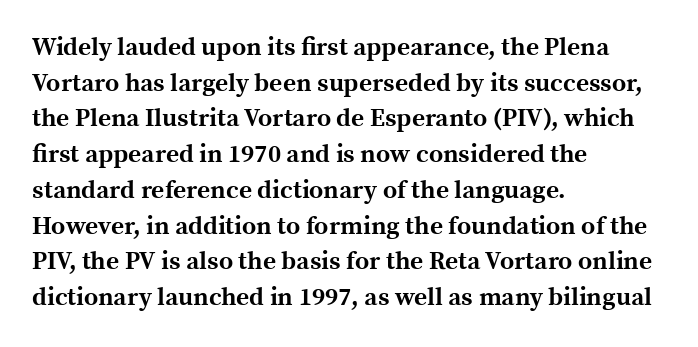
{"italic": "no", "bold": "yes", "underline": "no", "align": "left", "line_spacing": "normal", "line_spacing_ratio": 1.43, "letter_spacing": "normal", "letter_spacing_em": 0.0, "glyph_px": 25}
